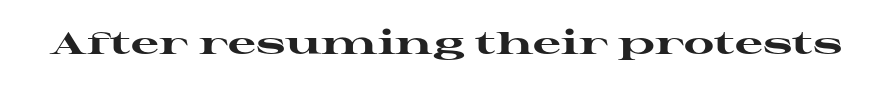
{"serif": "yes", "italic": "no", "bold": "yes", "weight": "heavy", "width": "wide", "stroke_contrast": "high", "x_height": "medium", "monospaced": "no", "underline": "no", "letter_spacing": "normal", "letter_spacing_em": 0.0, "glyph_px": 31}
